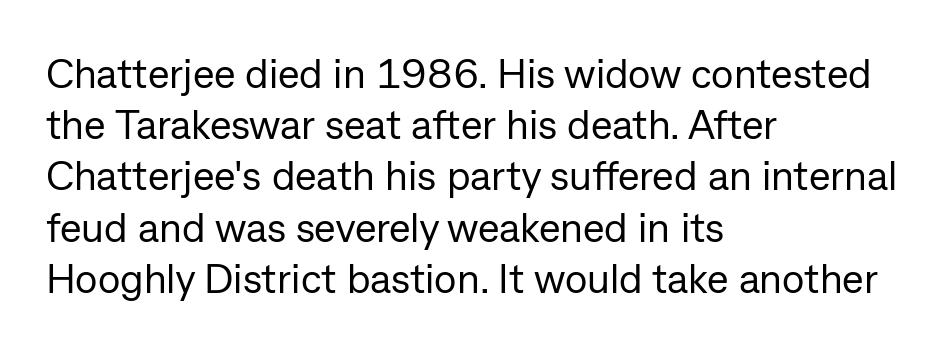
Spacing verdict: proportional, widths tailored to each character. No italicization has been applied; the sample stays upright. The zone under the glyphs is completely vacant. Compared with a typical body face, this is equally light or lighter still. The type family on display is of the sans-serif kind.
